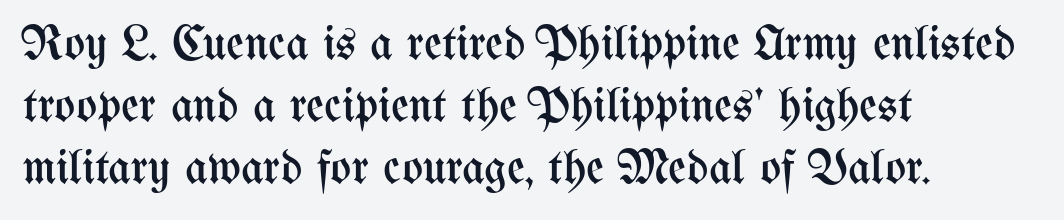
Q: Is the text bold? A: No.
Q: Is the text italic (slanted)? A: No, it is upright.
Q: Is the text underlined? A: No.
Q: How is the paragraph aligned? A: Left-aligned.
Q: Is the spacing between letters normal or unusually wide? A: Normal.
Q: Is the spacing between lines tight, normal or loose? A: Normal.
Q: Width (condensed, normal, or wide)? A: Condensed.
Q: Stroke contrast? A: Medium.
Q: x-height? A: Medium.
Q: Monospaced? A: No.
